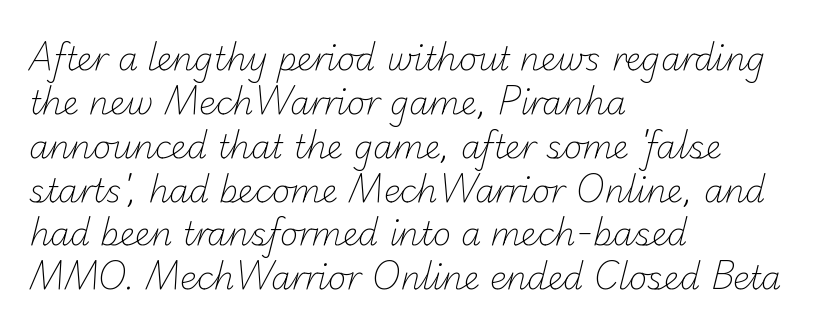
The image shows 32 px light sans-serif type; set left-aligned, normal line spacing (1.37x), normal letter spacing, not underlined; low stroke contrast and a small x-height.
